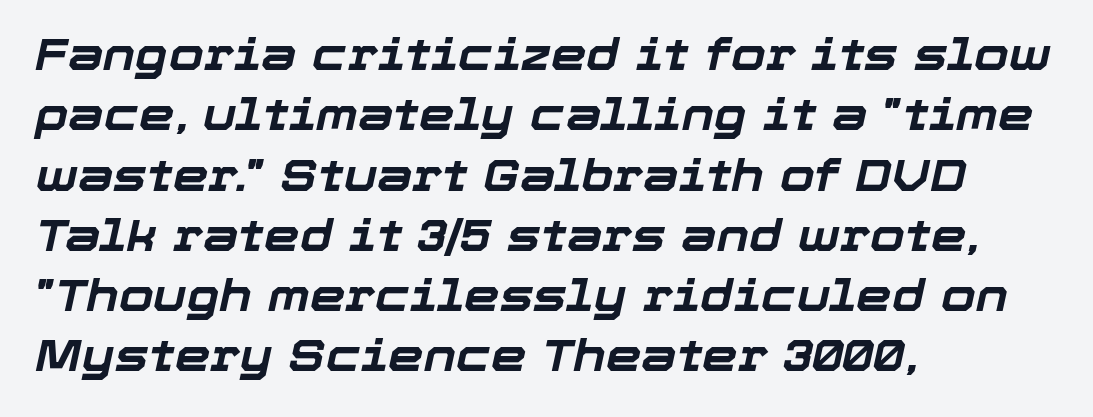
Q: Is the text bold? A: Yes.
Q: Is the text italic (slanted)? A: Yes, it leans right by about 12 degrees.
Q: Is the text underlined? A: No.
Q: How is the paragraph aligned? A: Left-aligned.
Q: Is the spacing between letters normal or unusually wide? A: Normal.
Q: Is the spacing between lines tight, normal or loose? A: Normal.
Q: Width (condensed, normal, or wide)? A: Normal.
Q: Stroke contrast? A: Low.
Q: x-height? A: Medium.
Q: Monospaced? A: No.
